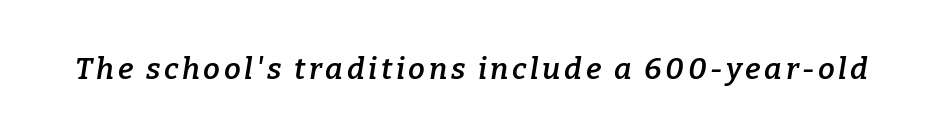
{"serif": "yes", "italic": "yes", "lean": "right", "slant_degrees": 9, "bold": "semi", "weight": "semibold", "width": "normal", "stroke_contrast": "low", "x_height": "medium", "monospaced": "no", "underline": "no", "glyph_px": 30}
